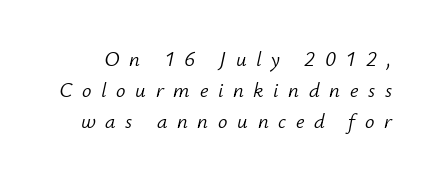
The image shows 21 px text type, italic (leaning right); set normal line spacing (1.48x), unusually wide letter spacing (+0.46 em), not underlined.
